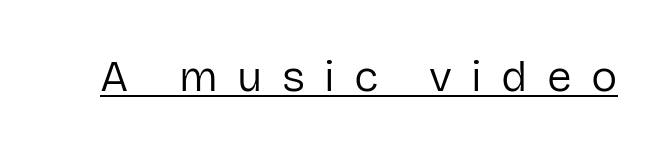
{"serif": "no", "italic": "no", "bold": "no", "weight": "regular", "width": "normal", "stroke_contrast": "low", "x_height": "medium", "monospaced": "no", "underline": "yes", "letter_spacing": "wide", "letter_spacing_em": 0.44, "glyph_px": 44}
